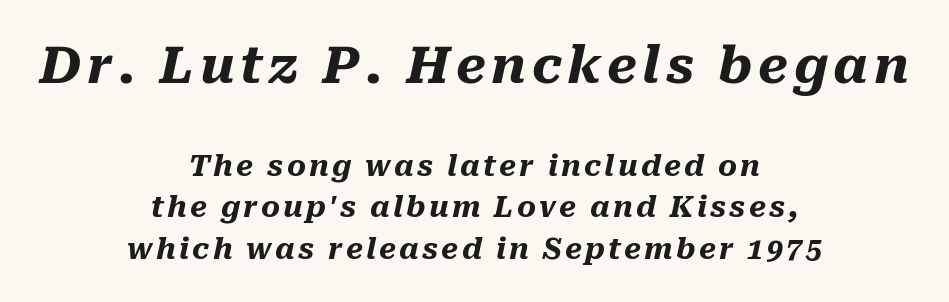
The image shows 51 px heavy type, italic (leaning right); set centered, normal line spacing (1.43x), not underlined; the first (top) block is 1.76x larger; medium stroke contrast and a medium x-height.
